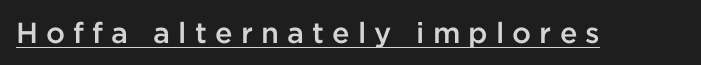
{"serif": "no", "italic": "no", "bold": "semi", "weight": "semibold", "width": "normal", "stroke_contrast": "low", "x_height": "medium", "monospaced": "no", "underline": "yes", "letter_spacing": "wide", "letter_spacing_em": 0.28, "glyph_px": 29}
